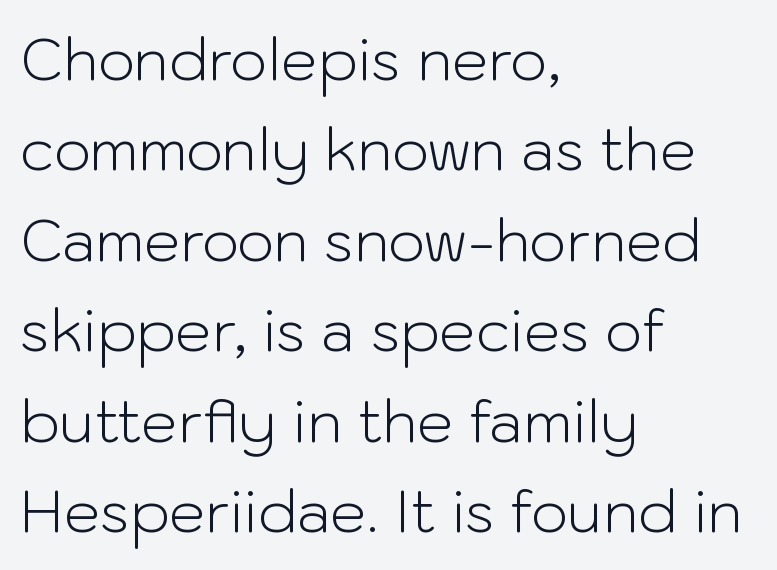
{"serif": "no", "italic": "no", "bold": "no", "weight": "light", "width": "normal", "stroke_contrast": "low", "x_height": "medium", "monospaced": "no", "underline": "no", "align": "left", "line_spacing": "normal", "line_spacing_ratio": 1.56, "letter_spacing": "normal", "letter_spacing_em": 0.0, "glyph_px": 58}
